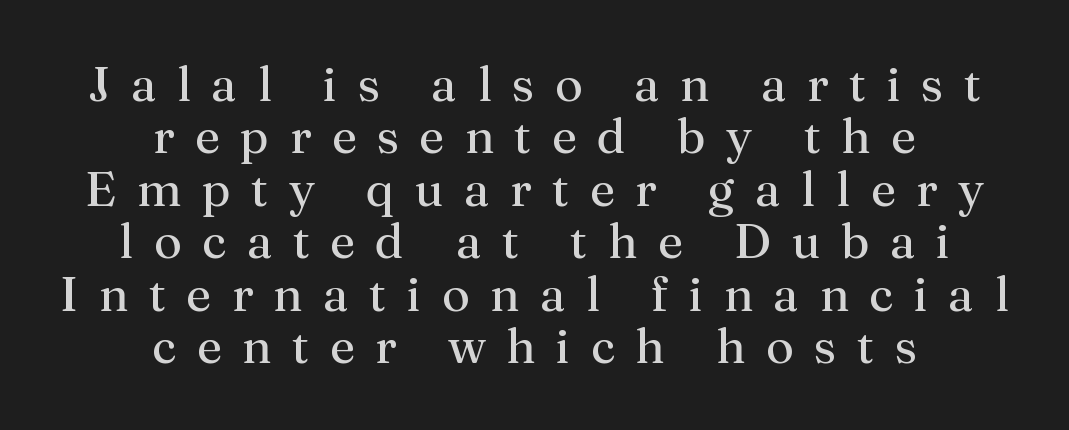
Q: Is the text bold? A: No.
Q: Is the text italic (slanted)? A: No, it is upright.
Q: Is the typeface a serif or a sans-serif typeface? A: Serif.
Q: Is the text underlined? A: No.
Q: How is the paragraph aligned? A: Centered.
Q: Is the spacing between letters normal or unusually wide? A: Unusually wide.
Q: Is the spacing between lines tight, normal or loose? A: Tight.
Q: Width (condensed, normal, or wide)? A: Normal.
Q: Stroke contrast? A: Medium.
Q: x-height? A: Medium.
Q: Monospaced? A: No.
